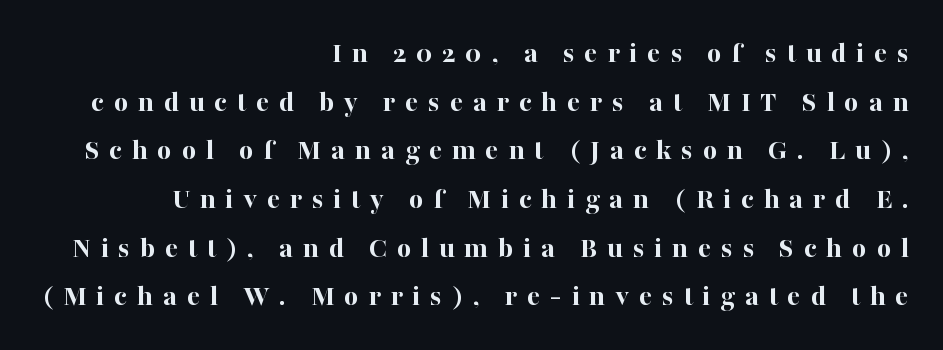
{"serif": "yes", "italic": "no", "bold": "yes", "weight": "bold", "width": "normal", "stroke_contrast": "high", "x_height": "medium", "monospaced": "no", "underline": "no", "align": "right", "line_spacing": "normal", "line_spacing_ratio": 1.57, "letter_spacing": "wide", "letter_spacing_em": 0.31, "glyph_px": 31}
